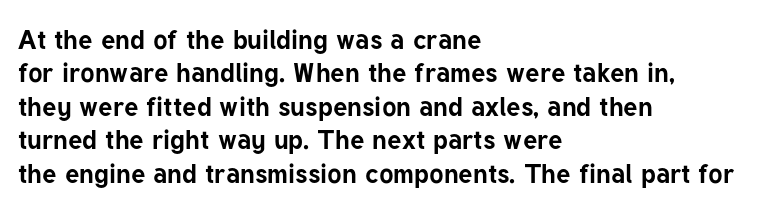
The image shows 27 px bold type, upright; set left-aligned, line spacing 1.24x, normal letter spacing, not underlined.
